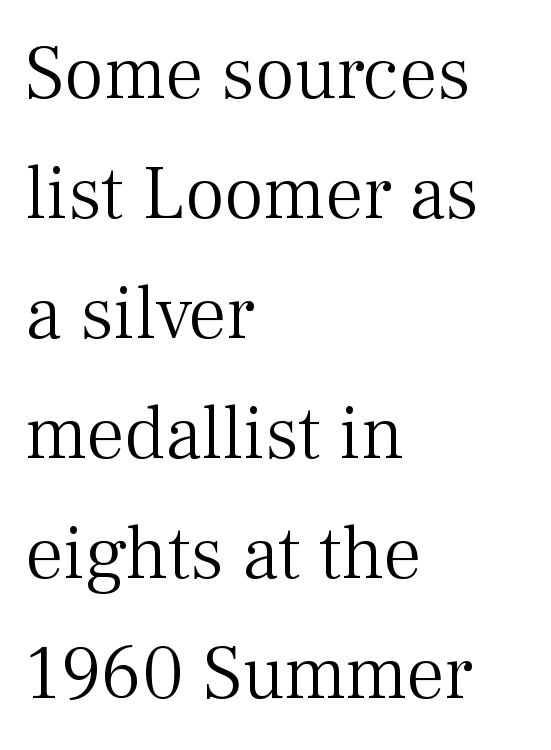
Q: Is the text bold? A: No.
Q: Is the text italic (slanted)? A: No, it is upright.
Q: Is the typeface a serif or a sans-serif typeface? A: Serif.
Q: Is the text underlined? A: No.
Q: How is the paragraph aligned? A: Left-aligned.
Q: Is the spacing between letters normal or unusually wide? A: Normal.
Q: Is the spacing between lines tight, normal or loose? A: Normal.
Q: Width (condensed, normal, or wide)? A: Normal.
Q: Stroke contrast? A: Medium.
Q: x-height? A: Medium.
Q: Monospaced? A: No.
